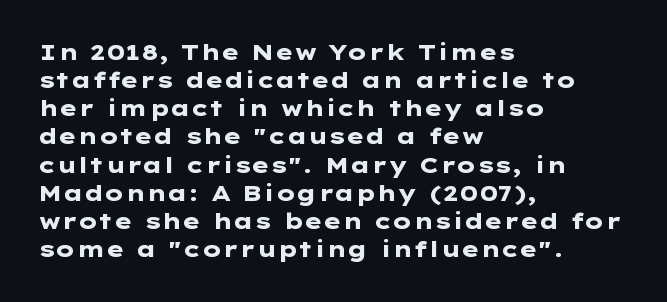
The passage is arranged the way most books set body copy — flush left. No word sits above an underline. Nobody touched the tracking dial on this one. Stroke thickness is high; the sample reads as a true bold.
